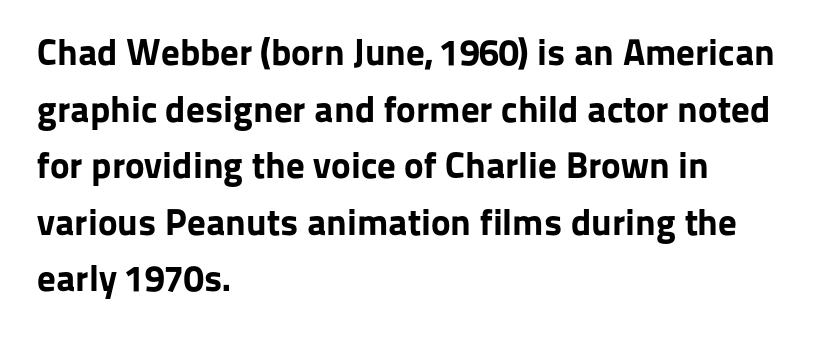
Q: Is the text bold? A: Yes.
Q: Is the text italic (slanted)? A: No, it is upright.
Q: Is the typeface a serif or a sans-serif typeface? A: Sans-serif.
Q: Is the text underlined? A: No.
Q: How is the paragraph aligned? A: Left-aligned.
Q: Is the spacing between letters normal or unusually wide? A: Normal.
Q: Is the spacing between lines tight, normal or loose? A: Normal.
Q: Width (condensed, normal, or wide)? A: Normal.
Q: Stroke contrast? A: Low.
Q: x-height? A: Medium.
Q: Monospaced? A: No.
